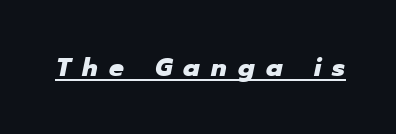
Q: Is the text bold? A: Yes.
Q: Is the text italic (slanted)? A: Yes, it leans right by about 12 degrees.
Q: Is the text underlined? A: Yes.
Q: Is the spacing between letters normal or unusually wide? A: Unusually wide.
